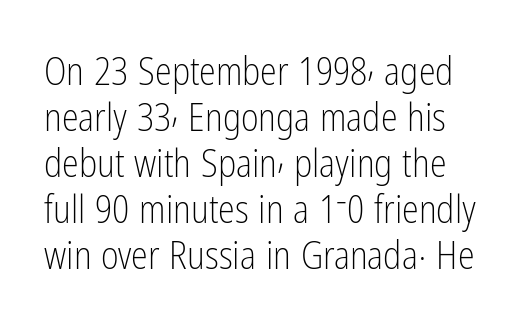
The image shows 38 px light, condensed sans-serif type, upright; set line spacing 1.21x, normal letter spacing, not underlined; low stroke contrast and a medium x-height.
